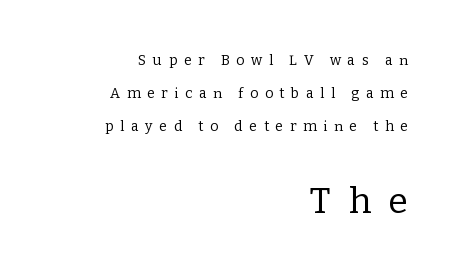
The image shows 36 px regular-weight serif type, upright; set right-aligned, loose line spacing (2.36x), unusually wide letter spacing (+0.48 em), not underlined; the second (bottom) block is 2.57x larger; low stroke contrast and a medium x-height.
